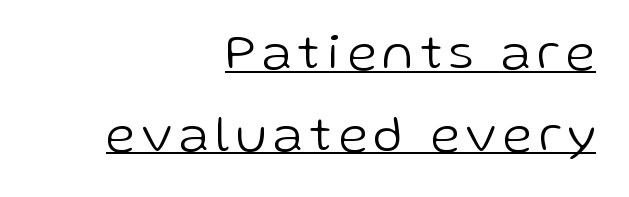
Q: Is the text bold? A: No.
Q: Is the text italic (slanted)? A: No, it is upright.
Q: Is the typeface a serif or a sans-serif typeface? A: Sans-serif.
Q: Is the text underlined? A: Yes.
Q: How is the paragraph aligned? A: Right-aligned.
Q: Is the spacing between lines tight, normal or loose? A: Normal.
Q: Width (condensed, normal, or wide)? A: Normal.
Q: Stroke contrast? A: Low.
Q: x-height? A: Medium.
Q: Monospaced? A: No.
